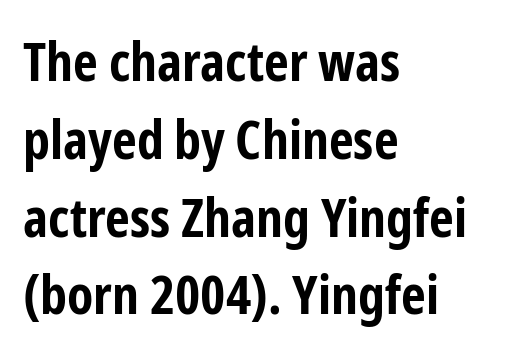
Q: Is the text bold? A: Yes.
Q: Is the text italic (slanted)? A: No, it is upright.
Q: Is the typeface a serif or a sans-serif typeface? A: Sans-serif.
Q: Is the text underlined? A: No.
Q: How is the paragraph aligned? A: Left-aligned.
Q: Is the spacing between letters normal or unusually wide? A: Normal.
Q: Is the spacing between lines tight, normal or loose? A: Normal.
Q: Width (condensed, normal, or wide)? A: Condensed.
Q: Stroke contrast? A: Low.
Q: x-height? A: Medium.
Q: Monospaced? A: No.
